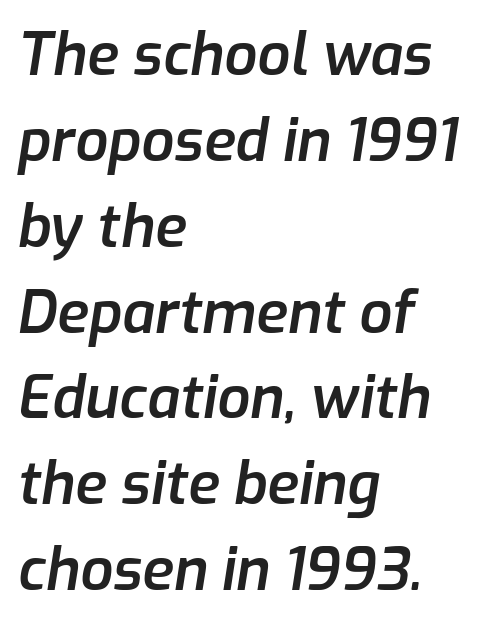
{"italic": "yes", "lean": "right", "slant_degrees": 9, "bold": "semi", "weight": "semibold", "width": "normal", "stroke_contrast": "low", "x_height": "medium", "monospaced": "no", "underline": "no", "align": "left", "line_spacing": "normal", "line_spacing_ratio": 1.48, "letter_spacing": "normal", "letter_spacing_em": 0.0, "glyph_px": 58}
